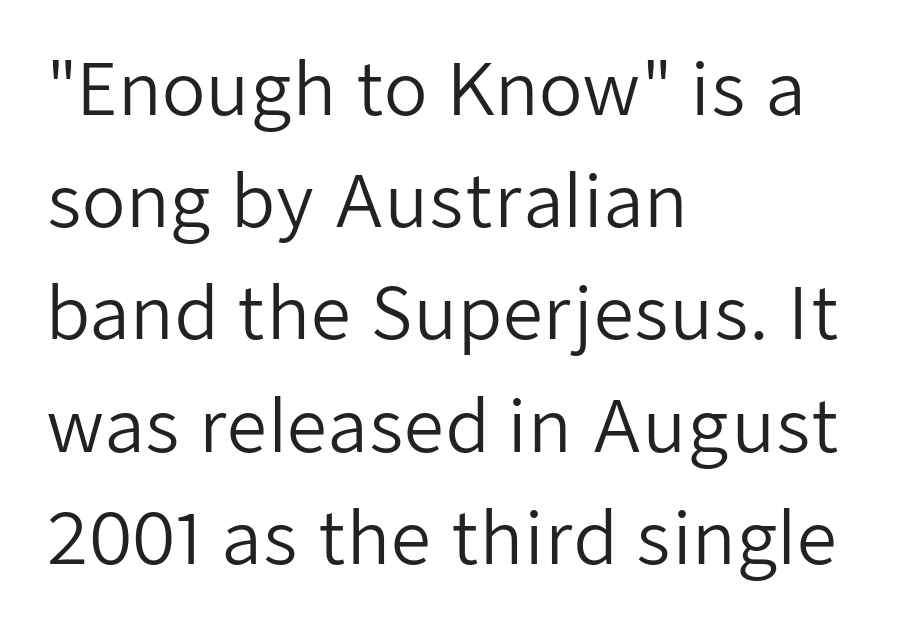
The image shows 71 px regular-weight sans-serif type, upright; set left-aligned, normal line spacing (1.58x), normal letter spacing, not underlined; low stroke contrast and a medium x-height.
